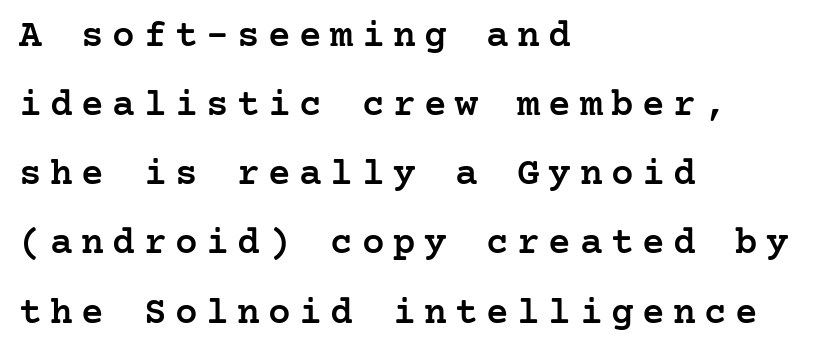
Q: Is the text bold? A: Semi-bold.
Q: Is the text italic (slanted)? A: No, it is upright.
Q: Is the typeface a serif or a sans-serif typeface? A: Serif.
Q: Is the text underlined? A: No.
Q: How is the paragraph aligned? A: Left-aligned.
Q: Is the spacing between letters normal or unusually wide? A: Unusually wide.
Q: Width (condensed, normal, or wide)? A: Normal.
Q: Stroke contrast? A: Low.
Q: x-height? A: Medium.
